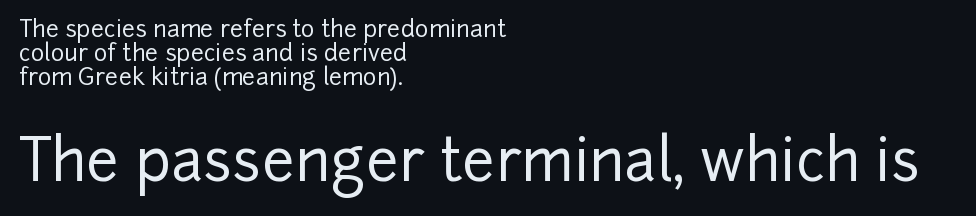
The image shows 58 px sans-serif type, upright; set left-aligned, tight line spacing (1.04x), normal letter spacing, not underlined; the second (bottom) block is 2.52x larger; low stroke contrast and a medium x-height.
